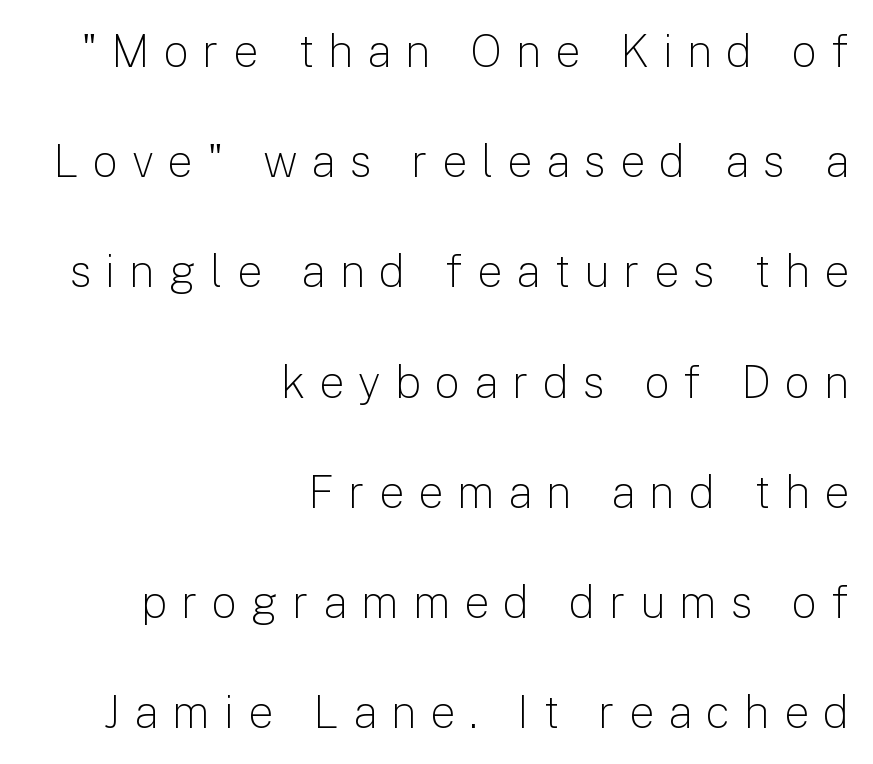
Q: Is the text bold? A: No.
Q: Is the text italic (slanted)? A: No, it is upright.
Q: Is the typeface a serif or a sans-serif typeface? A: Sans-serif.
Q: Is the text underlined? A: No.
Q: How is the paragraph aligned? A: Right-aligned.
Q: Is the spacing between letters normal or unusually wide? A: Unusually wide.
Q: Is the spacing between lines tight, normal or loose? A: Loose.
Q: Width (condensed, normal, or wide)? A: Normal.
Q: Stroke contrast? A: Low.
Q: x-height? A: Medium.
Q: Monospaced? A: No.
